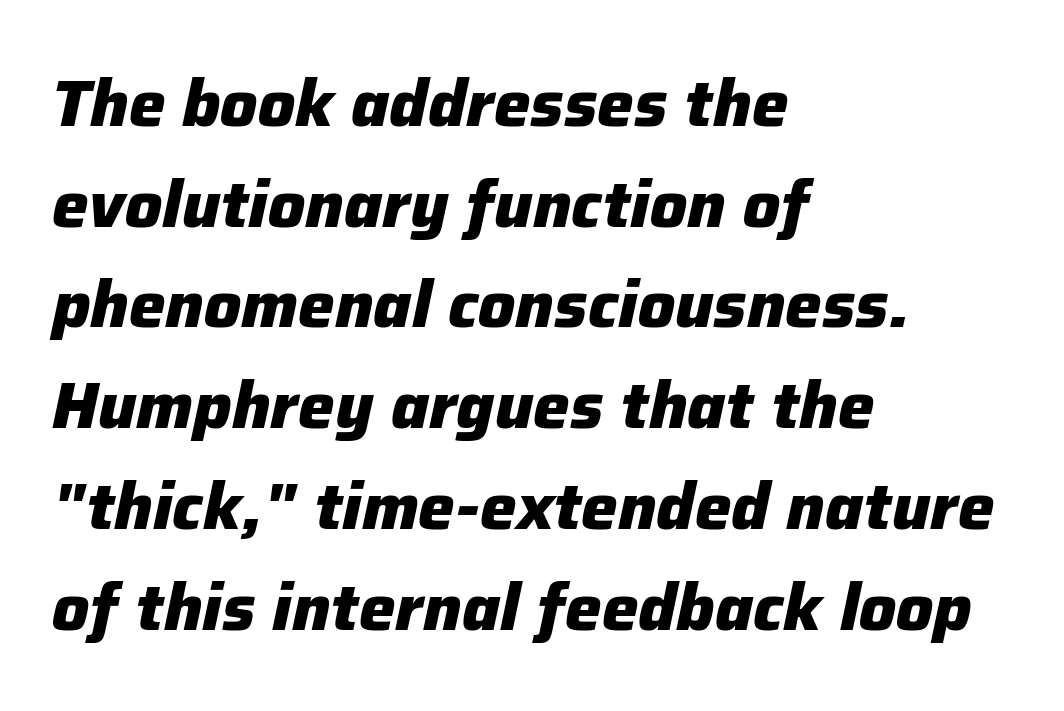
The image shows 65 px heavy type, italic (leaning right); set left-aligned, normal line spacing (1.55x), normal letter spacing, not underlined; low stroke contrast and a medium x-height.
